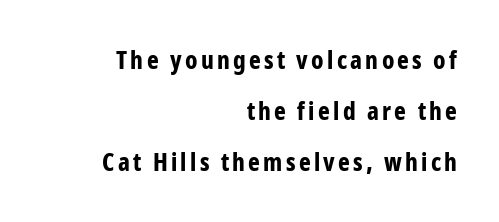
The image shows 25 px bold type, upright; set right-aligned, loose line spacing (2.05x), not underlined.
